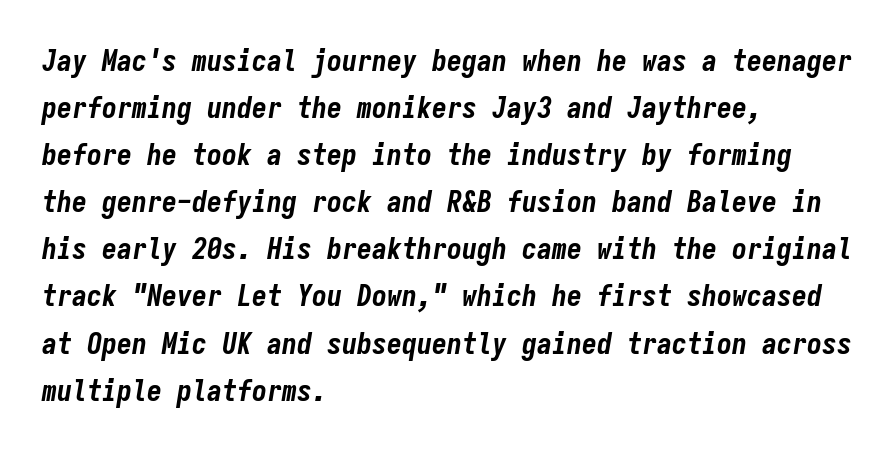
The image shows 30 px bold, condensed type, italic (leaning right), monospaced; set left-aligned, normal line spacing (1.57x), normal letter spacing, not underlined; low stroke contrast and a medium x-height.
